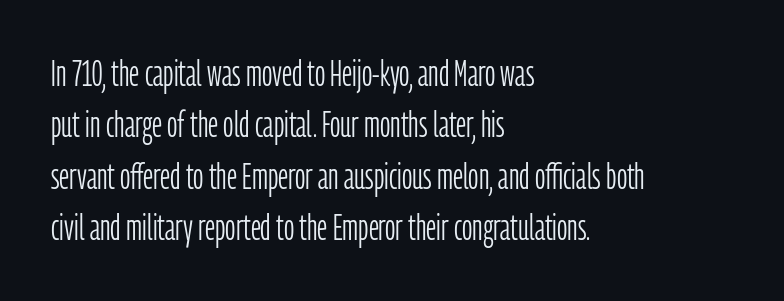
{"serif": "no", "italic": "no", "bold": "no", "weight": "light", "width": "condensed", "stroke_contrast": "low", "x_height": "medium", "monospaced": "no", "underline": "no", "align": "left", "line_spacing": "normal", "line_spacing_ratio": 1.43, "letter_spacing": "normal", "letter_spacing_em": 0.0, "glyph_px": 36}
